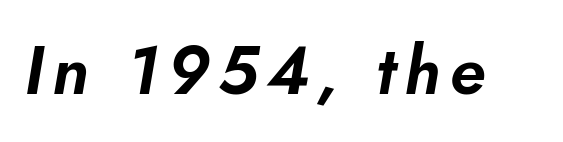
{"italic": "yes", "lean": "right", "slant_degrees": 10, "width": "normal", "stroke_contrast": "low", "x_height": "small", "monospaced": "no", "underline": "no", "glyph_px": 67}
